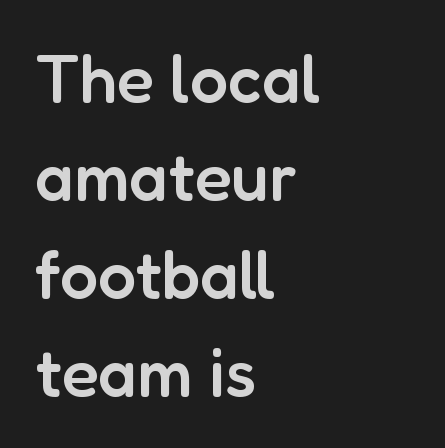
{"serif": "no", "italic": "no", "bold": "semi", "weight": "semibold", "width": "normal", "stroke_contrast": "low", "x_height": "medium", "monospaced": "no", "underline": "no", "align": "left", "line_spacing": "normal", "line_spacing_ratio": 1.44, "letter_spacing": "normal", "letter_spacing_em": 0.0, "glyph_px": 68}
